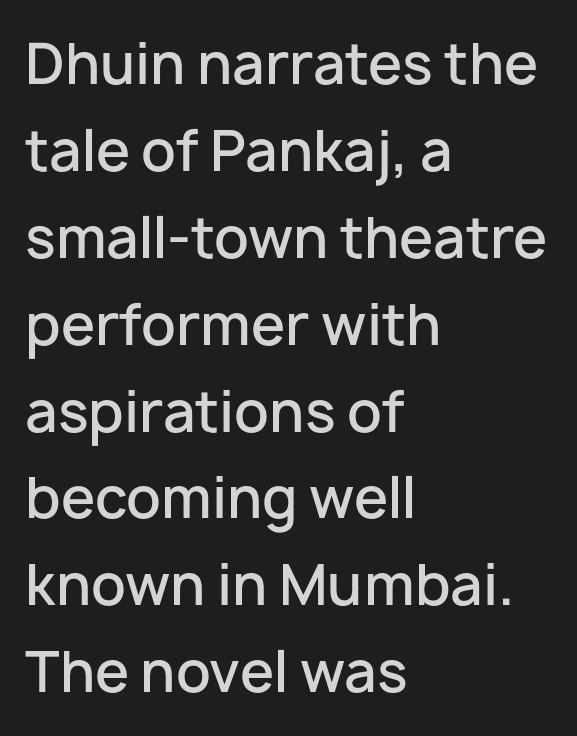
Q: Is the text bold? A: Semi-bold.
Q: Is the text italic (slanted)? A: No, it is upright.
Q: Is the typeface a serif or a sans-serif typeface? A: Sans-serif.
Q: Is the text underlined? A: No.
Q: How is the paragraph aligned? A: Left-aligned.
Q: Is the spacing between letters normal or unusually wide? A: Normal.
Q: Is the spacing between lines tight, normal or loose? A: Normal.
Q: Width (condensed, normal, or wide)? A: Normal.
Q: Stroke contrast? A: Low.
Q: x-height? A: Medium.
Q: Monospaced? A: No.
